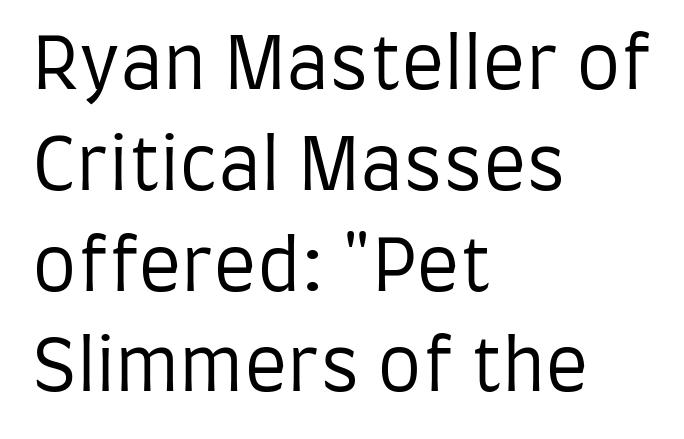
{"serif": "no", "italic": "no", "bold": "no", "weight": "regular", "width": "condensed", "stroke_contrast": "low", "x_height": "large", "monospaced": "no", "underline": "no", "align": "left", "line_spacing": "normal", "line_spacing_ratio": 1.42, "letter_spacing": "normal", "letter_spacing_em": 0.0, "glyph_px": 71}
